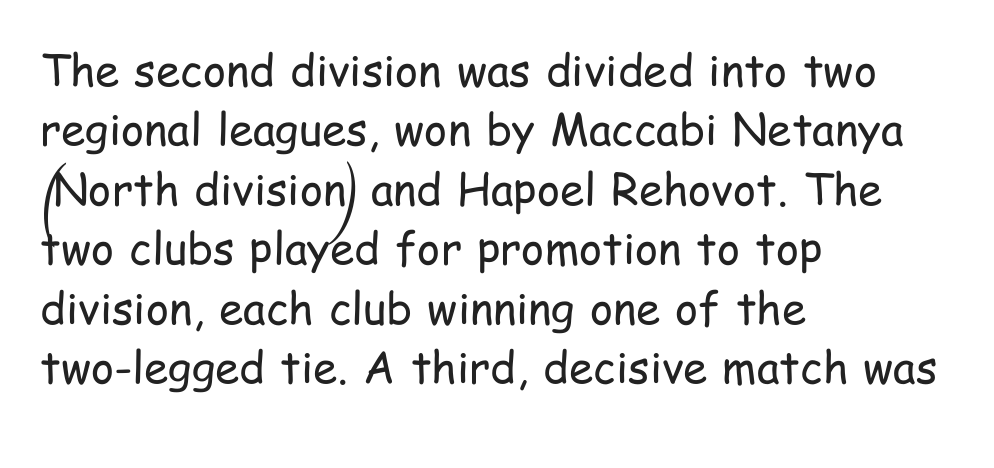
Q: Is the text bold? A: No.
Q: Is the text italic (slanted)? A: No, it is upright.
Q: Is the typeface a serif or a sans-serif typeface? A: Sans-serif.
Q: Is the text underlined? A: No.
Q: How is the paragraph aligned? A: Left-aligned.
Q: Is the spacing between letters normal or unusually wide? A: Normal.
Q: Is the spacing between lines tight, normal or loose? A: Normal.
Q: Width (condensed, normal, or wide)? A: Condensed.
Q: Stroke contrast? A: Low.
Q: x-height? A: Medium.
Q: Monospaced? A: No.
